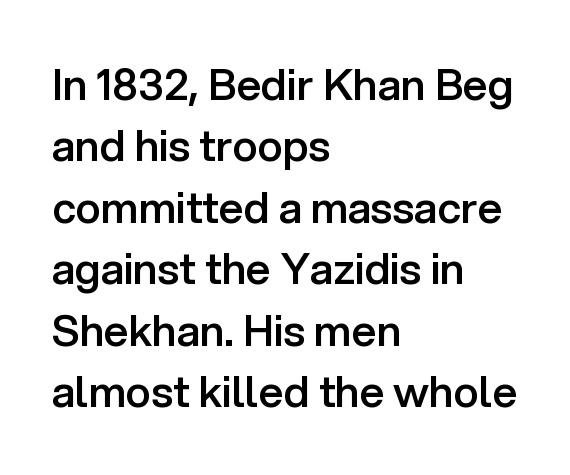
The image shows 43 px semibold sans-serif type, upright; set left-aligned, normal line spacing (1.43x), normal letter spacing, not underlined; low stroke contrast and a medium x-height.
